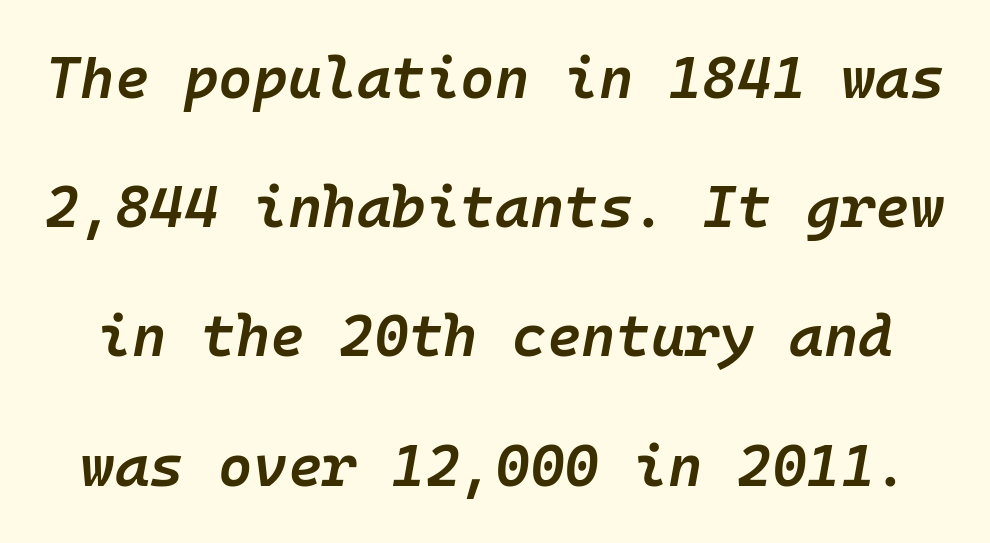
The image shows 59 px semibold type, italic (leaning right), monospaced; set loose line spacing (2.19x), normal letter spacing, not underlined; low stroke contrast and a medium x-height.
